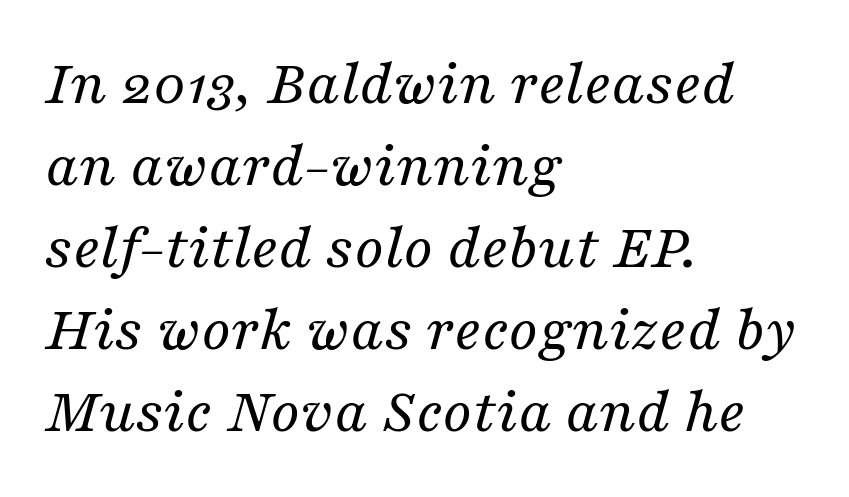
The passage shown has conventional tracking throughout. The face used here is proportionally spaced, like ordinary book or web type. Is the type heavy? It reads as light-to-regular instead. The letters are slanted; this is an italic face.
